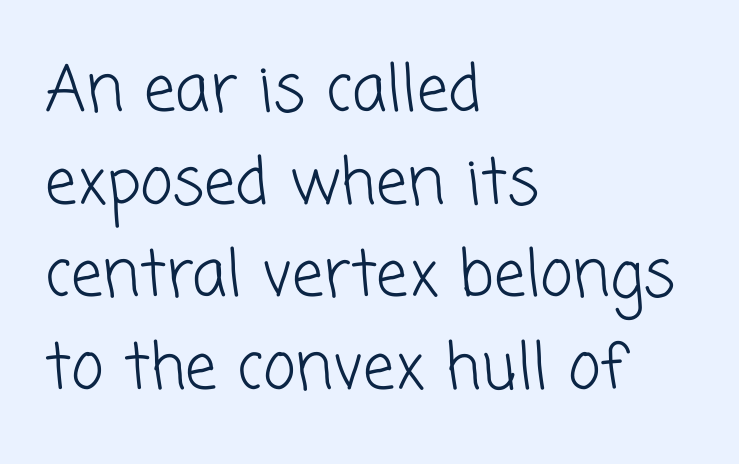
The image shows 63 px light sans-serif type; set left-aligned, normal line spacing (1.47x), normal letter spacing, not underlined; low stroke contrast and a medium x-height.
